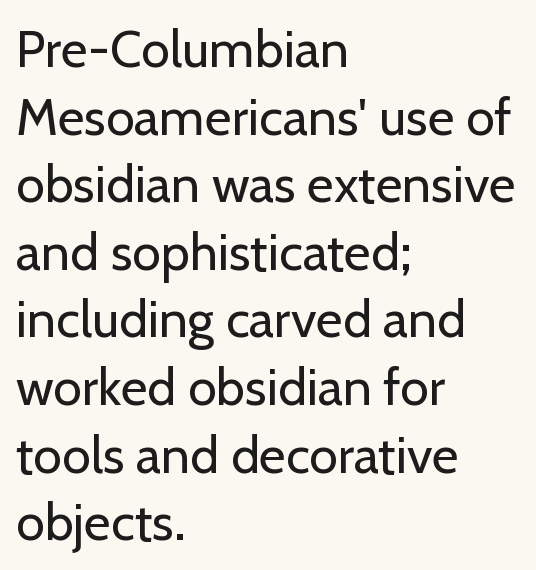
The image shows 52 px regular-weight sans-serif type, upright; set left-aligned, normal line spacing (1.3x), normal letter spacing, not underlined; low stroke contrast and a medium x-height.
